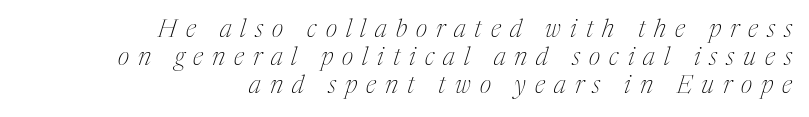
{"italic": "yes", "lean": "right", "slant_degrees": 17, "bold": "no", "underline": "no", "align": "right", "line_spacing": "tight", "line_spacing_ratio": 1.13, "letter_spacing": "wide", "letter_spacing_em": 0.36, "glyph_px": 25}
